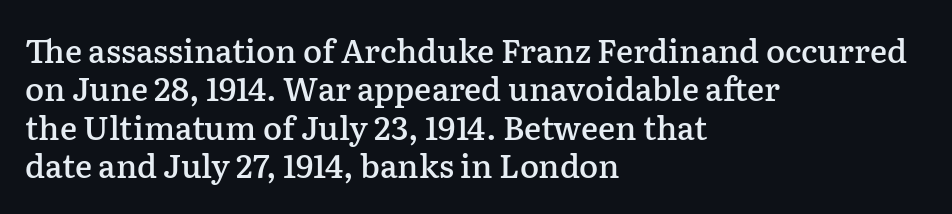
Has an underline been added? It has not. The text was rendered using a seriffed face with decorative stroke endings. This is the in-between weight designers call semibold or demi. Nobody touched the tracking dial on this one.
